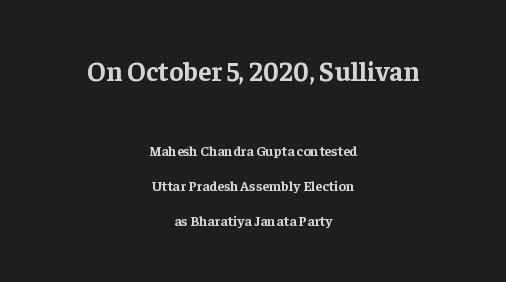
{"italic": "no", "bold": "yes", "underline": "no", "align": "center", "line_spacing": "loose", "line_spacing_ratio": 2.49, "letter_spacing": "normal", "letter_spacing_em": 0.0, "larger_block": "first", "size_ratio": 1.93, "glyph_px": 27}
